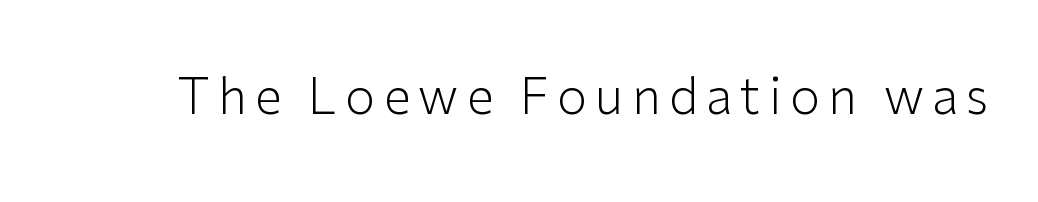
Q: Is the text bold? A: No.
Q: Is the text italic (slanted)? A: No, it is upright.
Q: Is the typeface a serif or a sans-serif typeface? A: Sans-serif.
Q: Is the text underlined? A: No.
Q: Width (condensed, normal, or wide)? A: Normal.
Q: Stroke contrast? A: Low.
Q: x-height? A: Medium.
Q: Monospaced? A: No.
